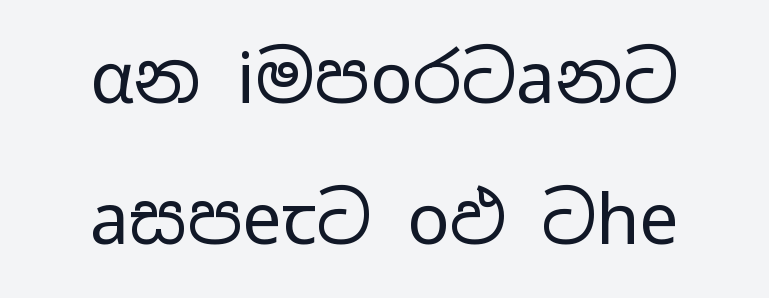
Q: Is the text bold? A: No.
Q: Is the text italic (slanted)? A: No, it is upright.
Q: Is the typeface a serif or a sans-serif typeface? A: Sans-serif.
Q: Is the text underlined? A: No.
Q: How is the paragraph aligned? A: Centered.
Q: Is the spacing between letters normal or unusually wide? A: Normal.
Q: Is the spacing between lines tight, normal or loose? A: Loose.
Q: Width (condensed, normal, or wide)? A: Wide.
Q: Stroke contrast? A: Low.
Q: x-height? A: Medium.
Q: Monospaced? A: No.
